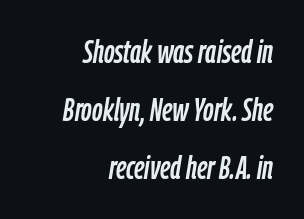
Line endings align vertically; line beginnings do not. The gaps between neighbouring characters are ordinary and unremarkable. The area under the type is left untouched. It's the slanting kind of type. The letters advance in unequal steps, a hallmark of proportional type.
